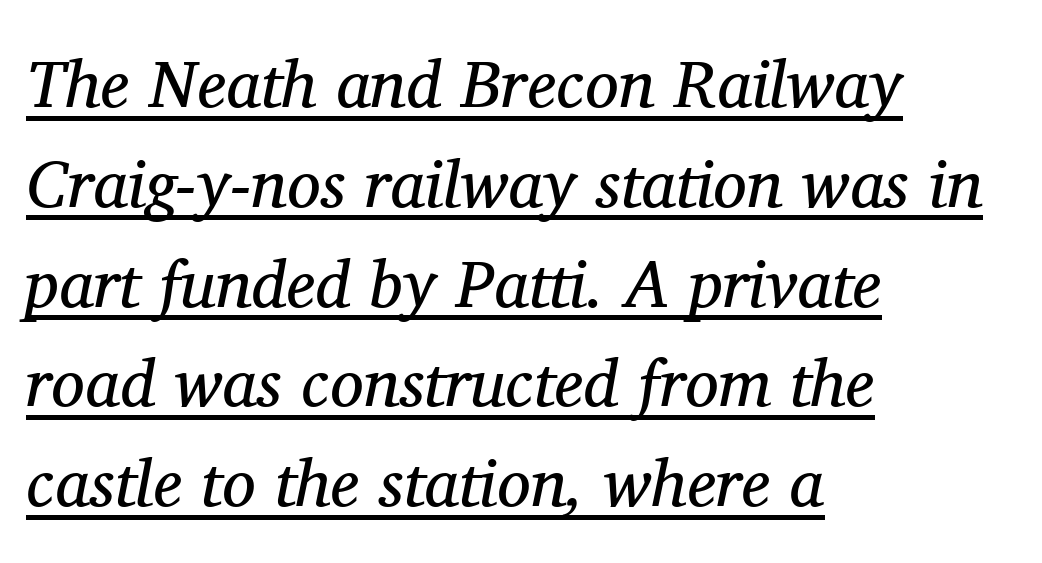
Nobody touched the tracking dial on this one. Stems and bowls with no extra thickness — not bold. Slanted lettering throughout. Baseline-to-baseline distance is the conventional proportion of letter height. The lines are quadded left.
